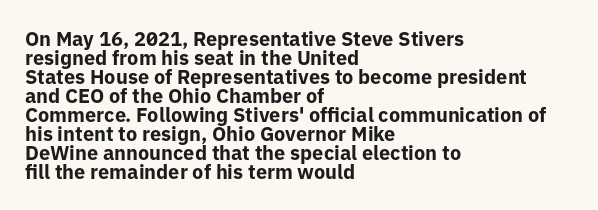
{"italic": "no", "bold": "yes", "underline": "no", "align": "left", "line_spacing": "tight", "line_spacing_ratio": 0.95, "letter_spacing": "normal", "letter_spacing_em": 0.0, "glyph_px": 20}
